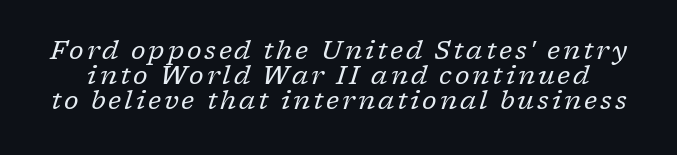
The image shows 26 px text type, italic (leaning right); set tight line spacing (0.96x), not underlined.
